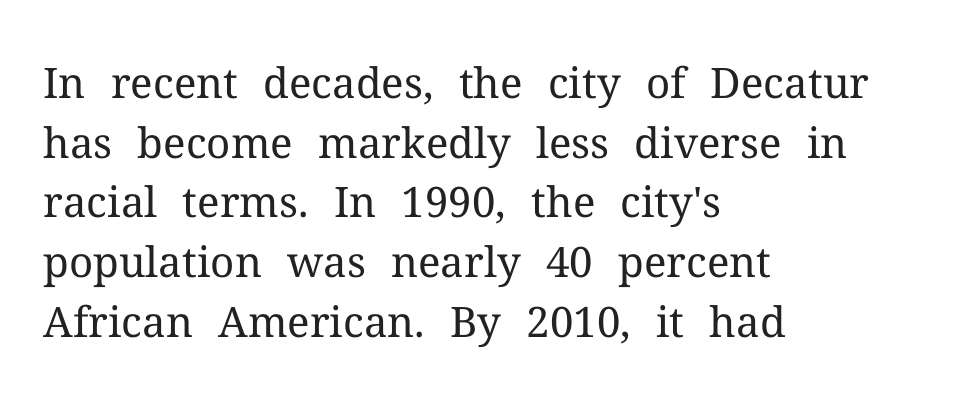
The typography opts for an upright posture over an oblique one. Any mark beneath the type? The region is blank. Each new line begins a customary step beneath the previous one. Is the stroke heavy? The answer is a plain regular-or-lighter.
